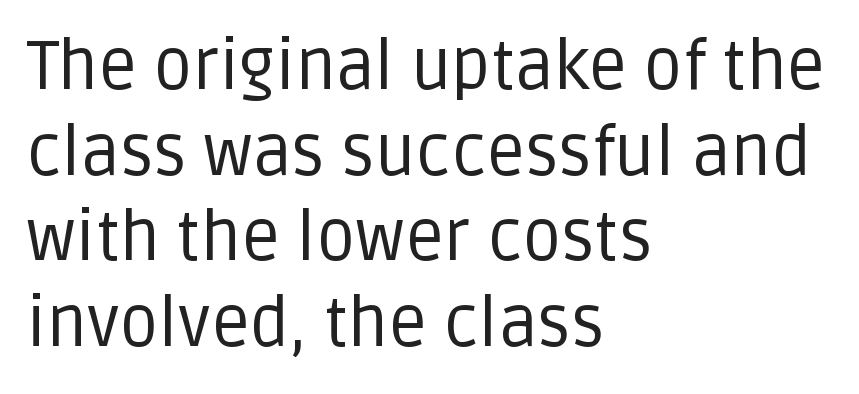
{"serif": "no", "italic": "no", "bold": "no", "weight": "regular", "width": "normal", "stroke_contrast": "low", "x_height": "large", "monospaced": "no", "underline": "no", "align": "left", "line_spacing": "normal", "line_spacing_ratio": 1.26, "letter_spacing": "normal", "letter_spacing_em": 0.0, "glyph_px": 68}
